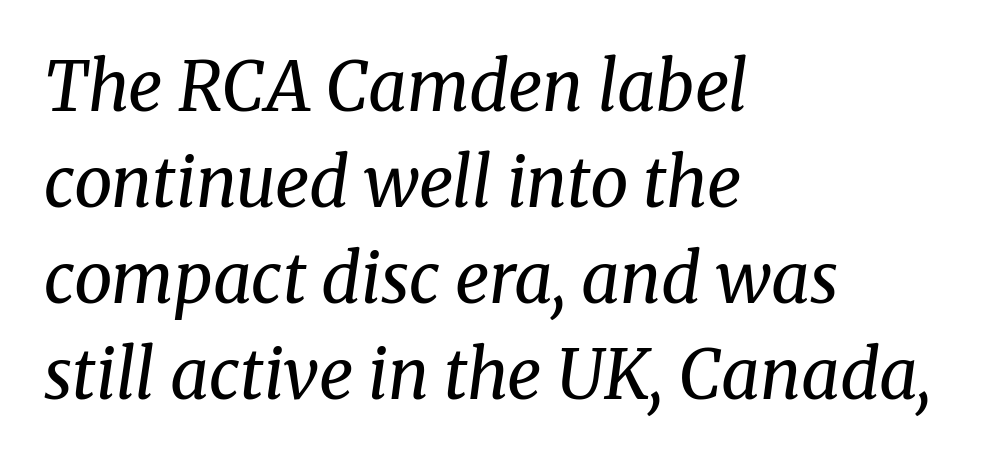
The image shows 68 px regular-weight serif type, italic (leaning right); set left-aligned, normal line spacing (1.41x), normal letter spacing, not underlined; medium stroke contrast and a medium x-height.
